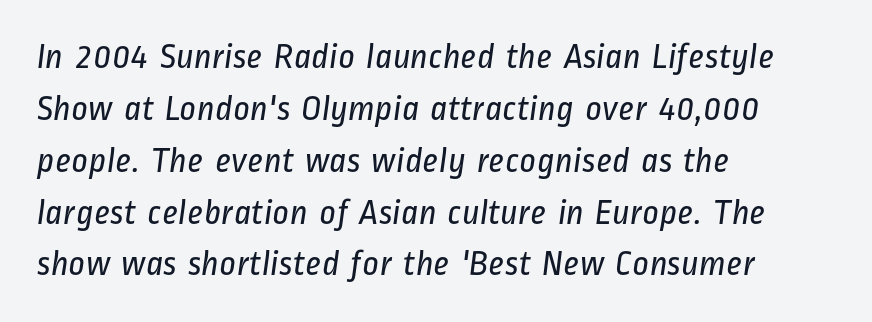
The image shows 36 px regular-weight, condensed sans-serif type; set left-aligned, normal line spacing (1.44x), normal letter spacing, not underlined; low stroke contrast and a medium x-height.
